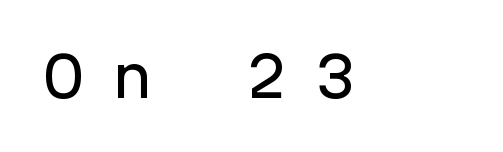
Q: Is the text italic (slanted)? A: No, it is upright.
Q: Is the typeface a serif or a sans-serif typeface? A: Sans-serif.
Q: Is the text underlined? A: No.
Q: How is the paragraph aligned? A: Left-aligned.
Q: Is the spacing between letters normal or unusually wide? A: Unusually wide.
Q: Width (condensed, normal, or wide)? A: Normal.
Q: Stroke contrast? A: Low.
Q: x-height? A: Medium.
Q: Monospaced? A: Yes.
